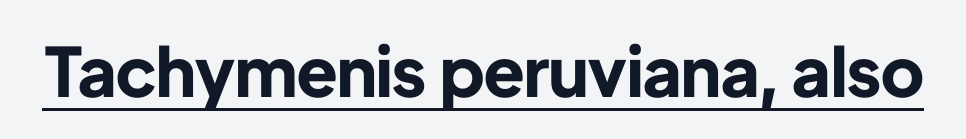
{"serif": "no", "italic": "no", "bold": "yes", "weight": "bold", "width": "normal", "stroke_contrast": "low", "x_height": "medium", "monospaced": "no", "underline": "yes", "letter_spacing": "normal", "letter_spacing_em": 0.0, "glyph_px": 68}
